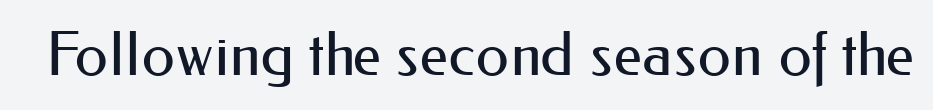
The image shows 60 px regular-weight sans-serif type, upright; set normal letter spacing, not underlined; medium stroke contrast and a small x-height.
